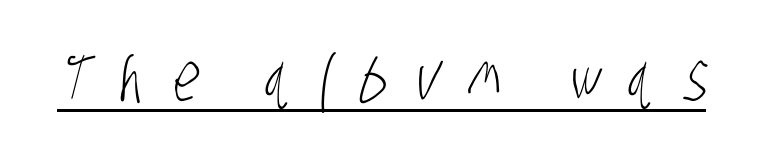
{"serif": "no", "bold": "no", "weight": "light", "width": "condensed", "stroke_contrast": "low", "x_height": "large", "monospaced": "no", "underline": "yes", "letter_spacing": "wide", "letter_spacing_em": 0.42, "glyph_px": 67}
